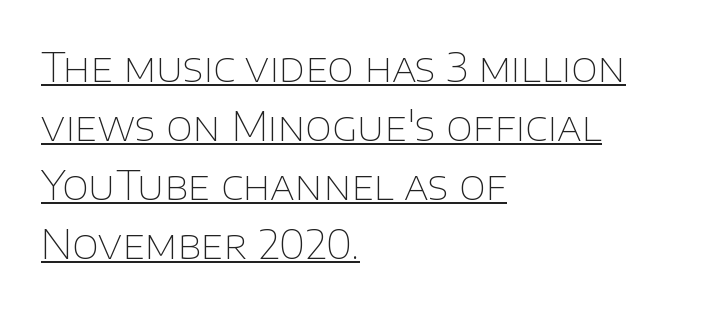
Characters remain perfectly vertical along every line. You can see a thin bar hugging the bottom of the glyphs. The block of text has a typical density, with ordinary space between rows. Is the block centered? No — it sits flush against the left margin. The face used here is a sans, in the tradition of grotesques and geometrics. Heft: none added — not bold.
